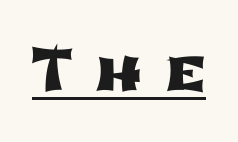
Q: Is the typeface a serif or a sans-serif typeface? A: Sans-serif.
Q: Is the text underlined? A: Yes.
Q: Is the spacing between letters normal or unusually wide? A: Unusually wide.
Q: Width (condensed, normal, or wide)? A: Wide.
Q: Stroke contrast? A: Low.
Q: x-height? A: Medium.
Q: Monospaced? A: No.
